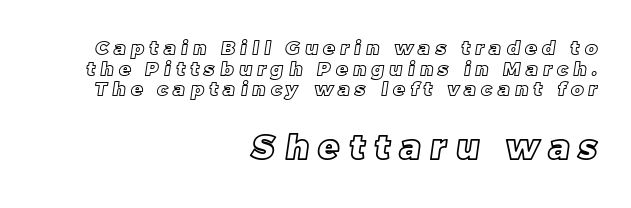
The words here are not underlined. Looks like regular typesetting: each glyph gets only the width it needs. Block two is the big one; block one sits smaller above it. The rendering inserts visible extra space after every character.
